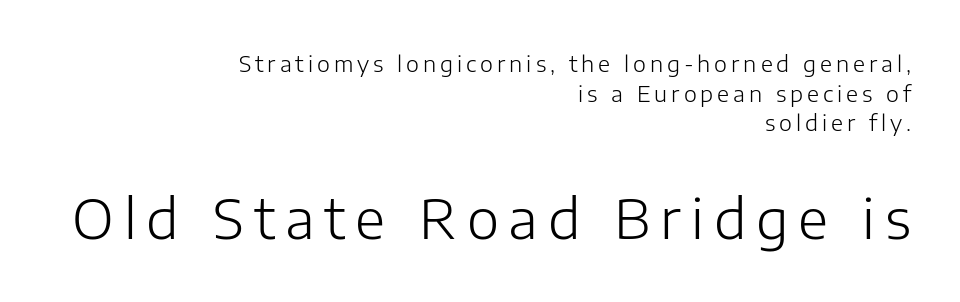
Q: Is the text bold? A: No.
Q: Is the text italic (slanted)? A: No, it is upright.
Q: Is the typeface a serif or a sans-serif typeface? A: Sans-serif.
Q: Is the text underlined? A: No.
Q: How is the paragraph aligned? A: Right-aligned.
Q: Is the spacing between lines tight, normal or loose? A: Normal.
Q: Which block of text is set in a larger size, the first (top) or the second (bottom)? A: The second (bottom) one.
Q: Width (condensed, normal, or wide)? A: Normal.
Q: Stroke contrast? A: Low.
Q: x-height? A: Medium.
Q: Monospaced? A: No.
